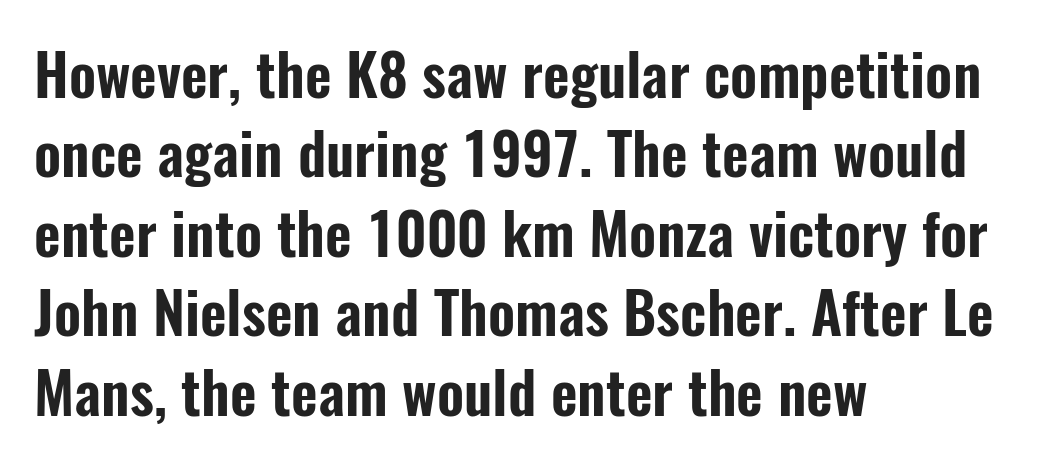
{"serif": "no", "italic": "no", "width": "condensed", "stroke_contrast": "low", "x_height": "medium", "monospaced": "no", "underline": "no", "align": "left", "line_spacing": "normal", "line_spacing_ratio": 1.37, "letter_spacing": "normal", "letter_spacing_em": 0.0, "glyph_px": 58}
